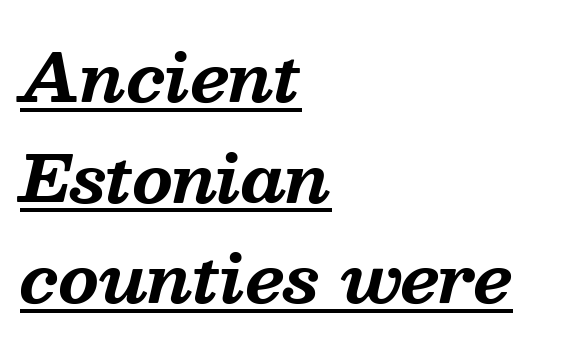
{"serif": "yes", "italic": "yes", "lean": "right", "slant_degrees": 13, "bold": "yes", "weight": "bold", "width": "normal", "stroke_contrast": "medium", "x_height": "medium", "monospaced": "no", "underline": "yes", "align": "left", "line_spacing": "normal", "line_spacing_ratio": 1.55, "letter_spacing": "normal", "letter_spacing_em": 0.0, "glyph_px": 65}
